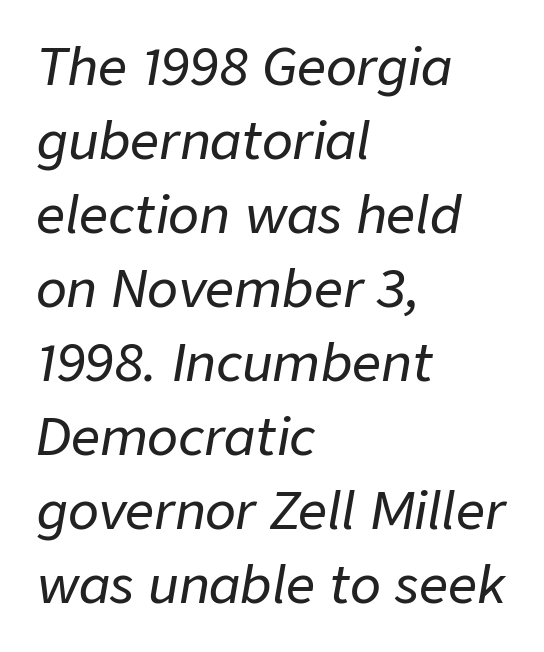
{"italic": "yes", "lean": "right", "slant_degrees": 9, "width": "normal", "stroke_contrast": "low", "x_height": "medium", "monospaced": "no", "underline": "no", "align": "left", "line_spacing": "normal", "line_spacing_ratio": 1.45, "letter_spacing": "normal", "letter_spacing_em": 0.0, "glyph_px": 51}
